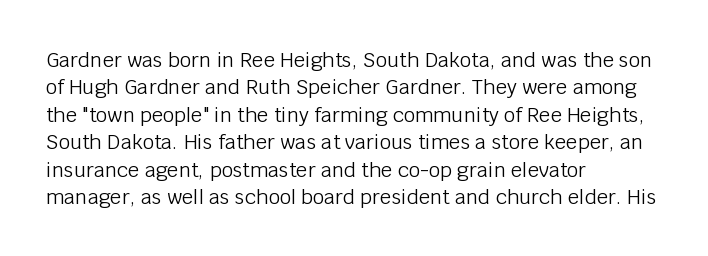
The image shows 20 px text type, upright; set left-aligned, normal line spacing (1.37x), normal letter spacing, not underlined.
